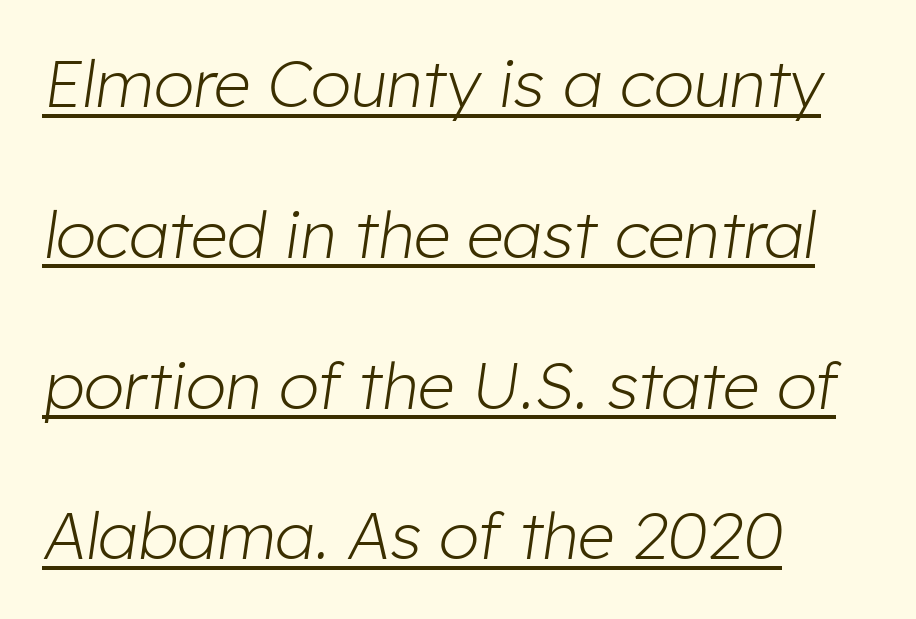
The image shows 65 px light type, italic (leaning right); set left-aligned, loose line spacing (2.32x), normal letter spacing, underlined; low stroke contrast and a medium x-height.
